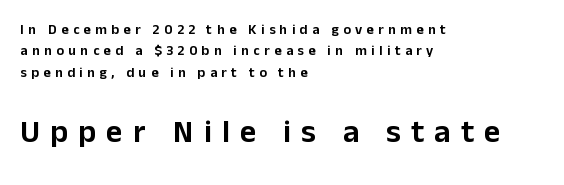
The image shows 32 px sans-serif type, upright; set left-aligned, normal line spacing (1.53x), unusually wide letter spacing (+0.32 em), not underlined; the second (bottom) block is 2.29x larger; low stroke contrast and a medium x-height.
